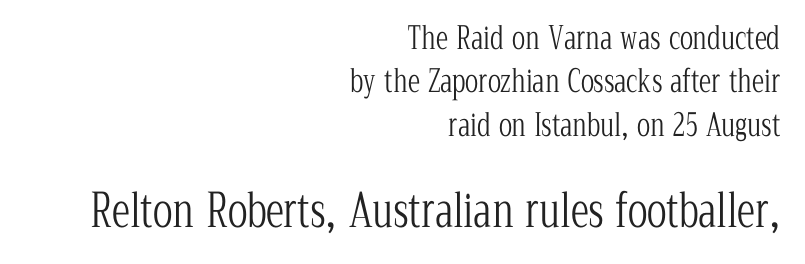
Q: Is the text bold? A: No.
Q: Is the text italic (slanted)? A: No, it is upright.
Q: Is the typeface a serif or a sans-serif typeface? A: Serif.
Q: Is the text underlined? A: No.
Q: How is the paragraph aligned? A: Right-aligned.
Q: Is the spacing between letters normal or unusually wide? A: Normal.
Q: Is the spacing between lines tight, normal or loose? A: Normal.
Q: Which block of text is set in a larger size, the first (top) or the second (bottom)? A: The second (bottom) one.
Q: Width (condensed, normal, or wide)? A: Condensed.
Q: Stroke contrast? A: Low.
Q: x-height? A: Medium.
Q: Monospaced? A: No.
